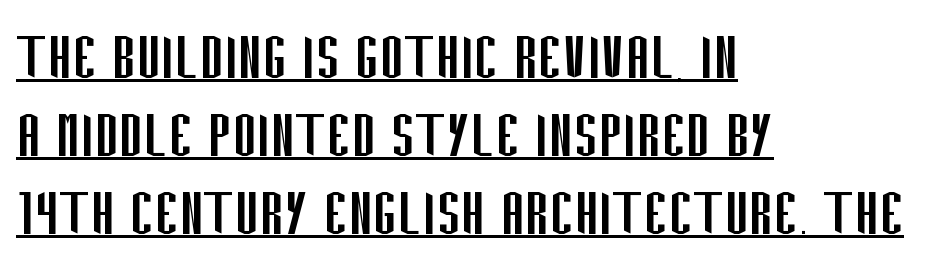
Between one letter and the next there's only the usual sliver of space. If you drew a line through each stem, it would be perfectly vertical. Stroke thickness stays within the range of a standard reading face or lighter. Examine the stroke ends and you'll find no serifs.
